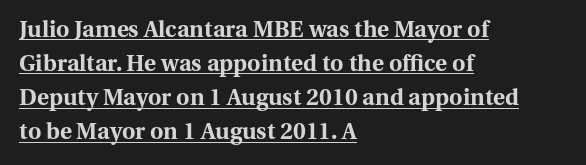
The typography opts for an upright posture over an oblique one. The paragraph has a hard left edge and a soft right edge. Decoration check: the copy is underlined. Observe the ordinary spacing: letters are neighbours, not strangers. A dark, heavy texture on the line: the type is bold. This sample keeps an unexceptional amount of space between lines.
